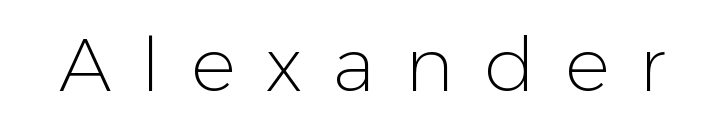
Q: Is the text bold? A: No.
Q: Is the text italic (slanted)? A: No, it is upright.
Q: Is the typeface a serif or a sans-serif typeface? A: Sans-serif.
Q: Is the text underlined? A: No.
Q: Is the spacing between letters normal or unusually wide? A: Unusually wide.
Q: Width (condensed, normal, or wide)? A: Normal.
Q: Stroke contrast? A: Low.
Q: x-height? A: Medium.
Q: Monospaced? A: No.
